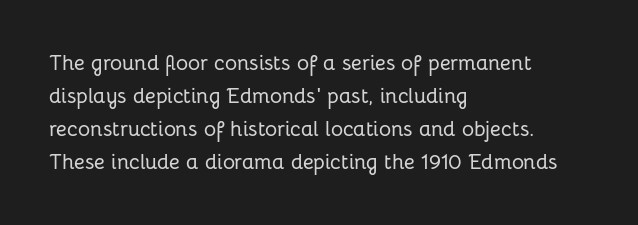
{"italic": "no", "underline": "no", "align": "left", "line_spacing": "normal", "line_spacing_ratio": 1.57, "letter_spacing": "normal", "letter_spacing_em": 0.0, "glyph_px": 21}
